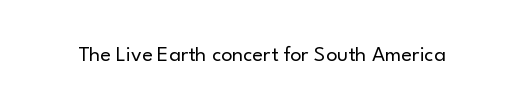
The space directly below the letters is spotless. Quick note: not italic, upright. The line texture is even and compact thanks to regular tracking. These glyphs show unthickened strokes, regular width or finer.
